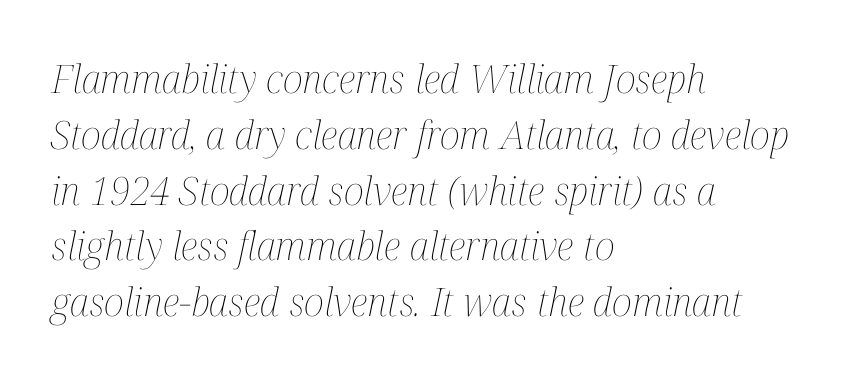
Q: Is the text bold? A: No.
Q: Is the text italic (slanted)? A: Yes, it leans right by about 12 degrees.
Q: Is the text underlined? A: No.
Q: How is the paragraph aligned? A: Left-aligned.
Q: Is the spacing between letters normal or unusually wide? A: Normal.
Q: Is the spacing between lines tight, normal or loose? A: Normal.
Q: Width (condensed, normal, or wide)? A: Condensed.
Q: Stroke contrast? A: Medium.
Q: x-height? A: Medium.
Q: Monospaced? A: No.
